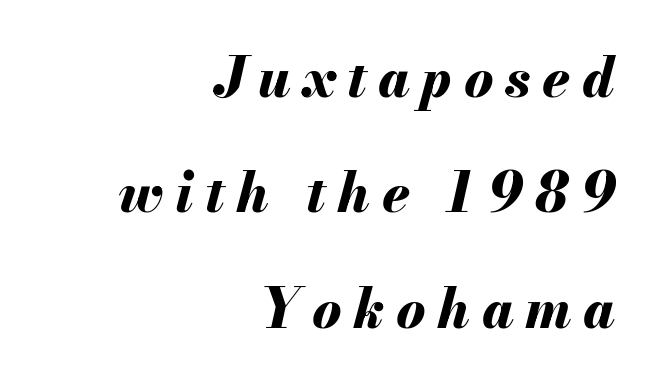
Short note: letters widely spaced. Looks like regular typesetting: each glyph gets only the width it needs. Is there much room between lines? Yes — plenty of vertical air separates them. The paragraph has a hard right edge and a soft left edge. Only glyphs here, with clear space below each row.
